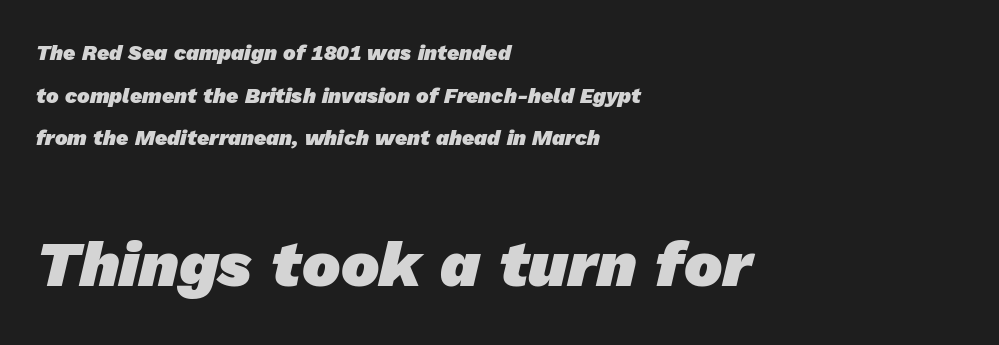
Q: Is the text bold? A: Yes.
Q: Is the typeface a serif or a sans-serif typeface? A: Sans-serif.
Q: Is the text underlined? A: No.
Q: How is the paragraph aligned? A: Left-aligned.
Q: Is the spacing between letters normal or unusually wide? A: Normal.
Q: Is the spacing between lines tight, normal or loose? A: Loose.
Q: Which block of text is set in a larger size, the first (top) or the second (bottom)? A: The second (bottom) one.
Q: Width (condensed, normal, or wide)? A: Normal.
Q: Stroke contrast? A: Low.
Q: x-height? A: Medium.
Q: Monospaced? A: No.
